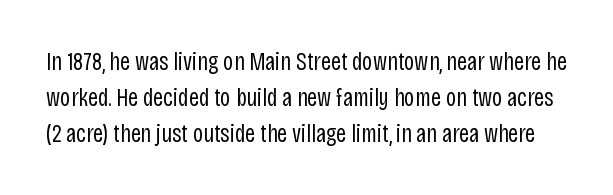
Q: Is the text bold? A: No.
Q: Is the text italic (slanted)? A: No, it is upright.
Q: Is the text underlined? A: No.
Q: Is the spacing between letters normal or unusually wide? A: Normal.
Q: Is the spacing between lines tight, normal or loose? A: Normal.
